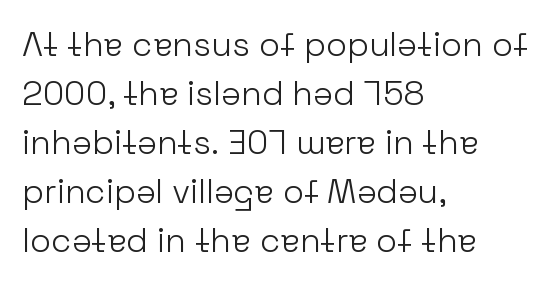
Q: Is the text bold? A: No.
Q: Is the text italic (slanted)? A: No, it is upright.
Q: Is the typeface a serif or a sans-serif typeface? A: Sans-serif.
Q: Is the text underlined? A: No.
Q: How is the paragraph aligned? A: Left-aligned.
Q: Is the spacing between letters normal or unusually wide? A: Normal.
Q: Is the spacing between lines tight, normal or loose? A: Normal.
Q: Width (condensed, normal, or wide)? A: Normal.
Q: Stroke contrast? A: Low.
Q: x-height? A: Medium.
Q: Monospaced? A: No.
